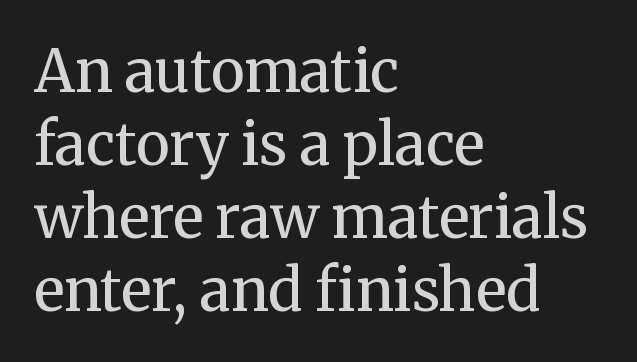
Q: Is the text bold? A: No.
Q: Is the text italic (slanted)? A: No, it is upright.
Q: Is the typeface a serif or a sans-serif typeface? A: Serif.
Q: Is the text underlined? A: No.
Q: How is the paragraph aligned? A: Left-aligned.
Q: Is the spacing between letters normal or unusually wide? A: Normal.
Q: Is the spacing between lines tight, normal or loose? A: Normal.
Q: Width (condensed, normal, or wide)? A: Normal.
Q: Stroke contrast? A: Medium.
Q: x-height? A: Medium.
Q: Monospaced? A: No.
